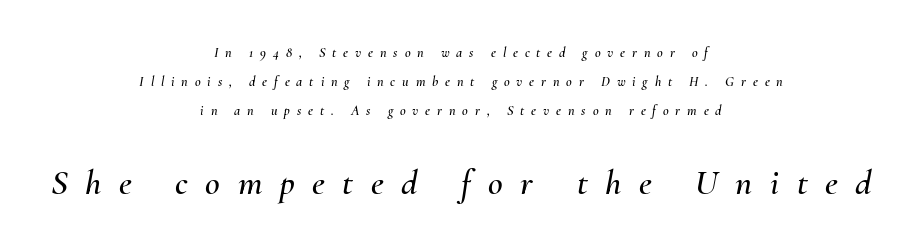
Q: Is the text italic (slanted)? A: Yes, it leans right by about 10 degrees.
Q: Is the text underlined? A: No.
Q: How is the paragraph aligned? A: Centered.
Q: Is the spacing between letters normal or unusually wide? A: Unusually wide.
Q: Is the spacing between lines tight, normal or loose? A: Loose.
Q: Which block of text is set in a larger size, the first (top) or the second (bottom)? A: The second (bottom) one.
Q: Width (condensed, normal, or wide)? A: Normal.
Q: Stroke contrast? A: Medium.
Q: x-height? A: Small.
Q: Monospaced? A: No.
